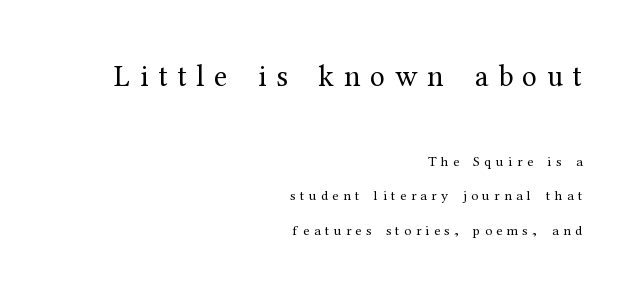
A quiet, ordinary-to-light weight characterises the typeface. These lines are rendered in a variable-pitch font. The letters in the upper block stand taller than those in the block below. The setting favours the right margin, as signatures and pull-quotes sometimes do. The line texture is sparse and dotted thanks to wide tracking. Descender tails drop into unmarked territory.
